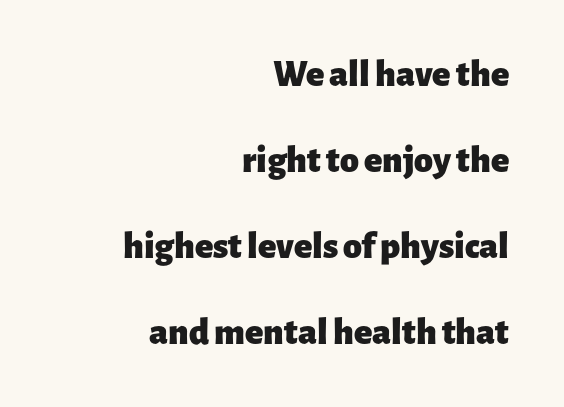
Chunky letters — that's bold for sure. I'd call this a sans setting — the letters go barefoot. The block of text is sparse from top to bottom, with ample space between rows. Designer's note — italics off, roman on. The passage is arranged like a letterhead date or caption credit — flush right. The line texture is even and compact thanks to regular tracking.
